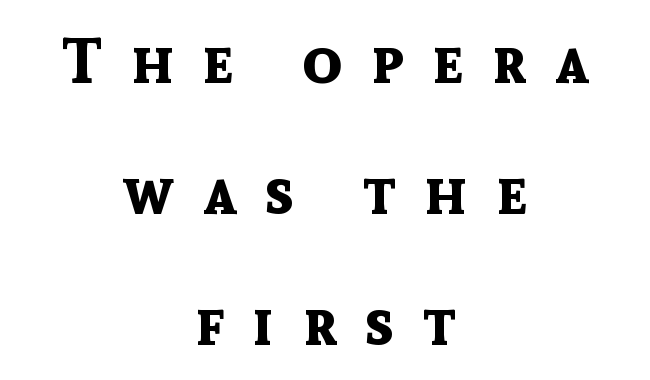
This sample uses expanded letter spacing, leaving extra air between glyphs. Reading down the column, the eye jumps a long way to each next line. Upright lettering throughout. I'd call this a sans setting — the letters go barefoot.
